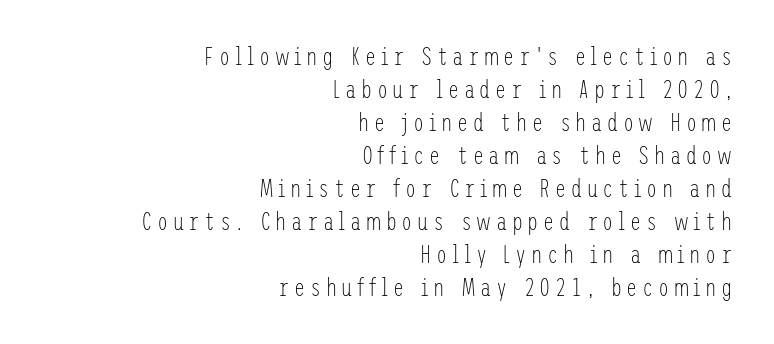
Q: Is the text bold? A: No.
Q: Is the text italic (slanted)? A: No, it is upright.
Q: Is the text underlined? A: No.
Q: How is the paragraph aligned? A: Right-aligned.
Q: Is the spacing between lines tight, normal or loose? A: Normal.
